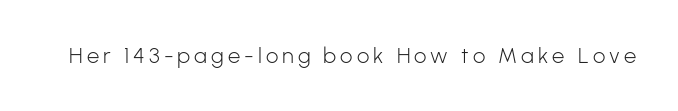
Q: Is the text bold? A: No.
Q: Is the text italic (slanted)? A: No, it is upright.
Q: Is the text underlined? A: No.
